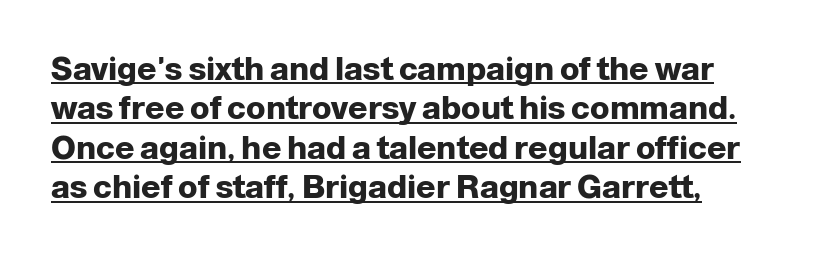
Varying glyph widths throughout — classic text-font behaviour. Look at the tracking — it's just the regular setting, nothing added. Style check: upright. Students, observe the line beneath the letters — that is underlining.
